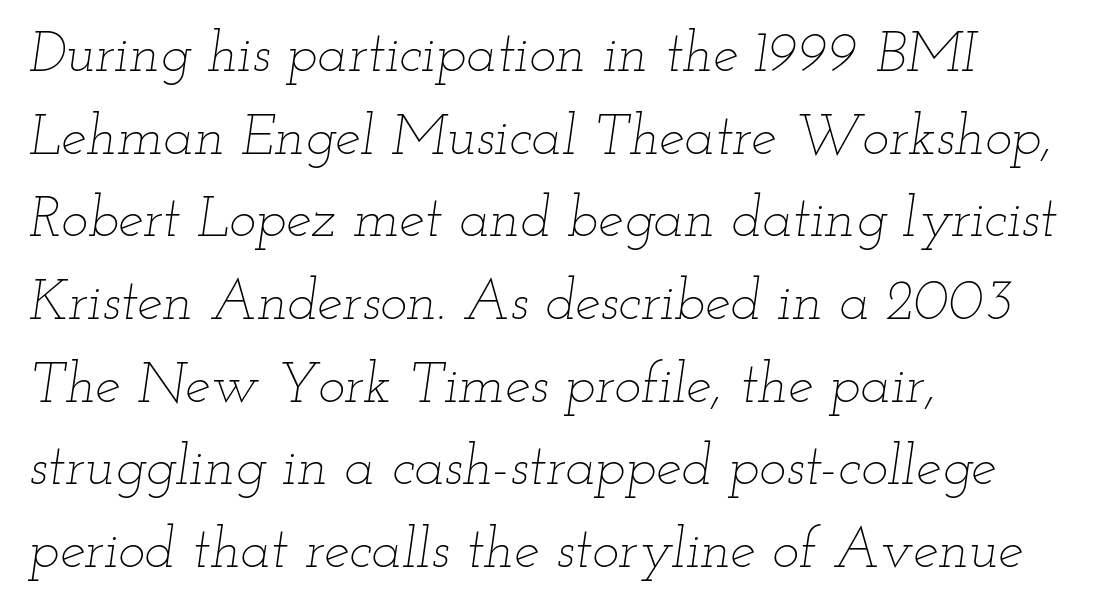
The text block is weighted toward the left margin, trailing off unevenly rightward. The designer left line spacing at the default. Is the type heavy? It reads as light-to-regular instead. The type is set solid horizontally, with unmodified tracking. Descenders hang freely into open space. The rendering applies a slant to the glyphs.
